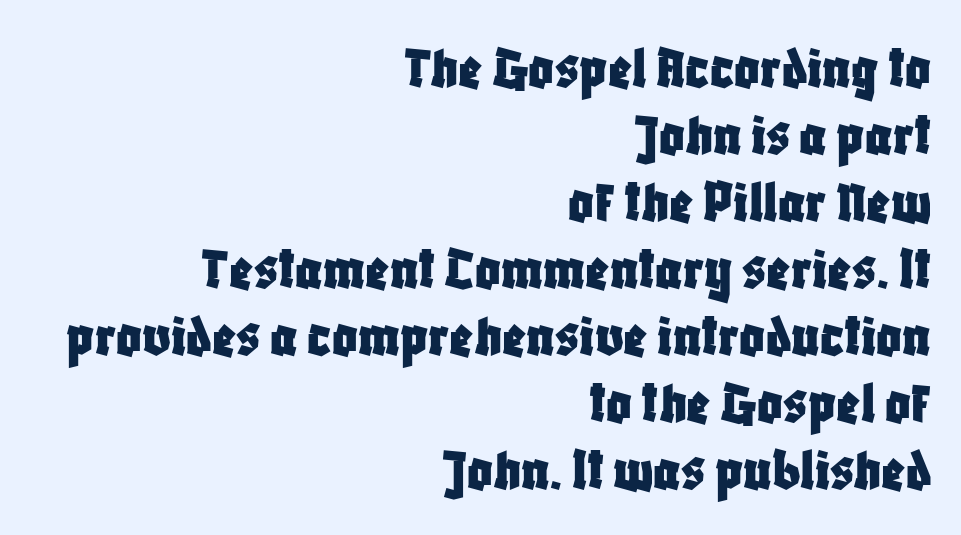
This rendering employs a face without finishing strokes, i.e., a sans-serif. Do the characters align in a grid? No, the font is proportional. Posture: vertical. This rendering leaves character spacing at its baseline value. No word sits above an underline. Does the copy run flush right? Yes — the right margin is perfectly even.
